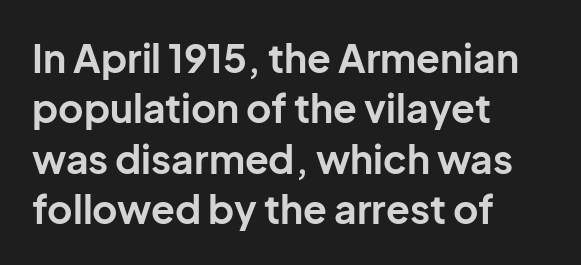
Q: Is the text bold? A: Yes.
Q: Is the text italic (slanted)? A: No, it is upright.
Q: Is the typeface a serif or a sans-serif typeface? A: Sans-serif.
Q: Is the text underlined? A: No.
Q: How is the paragraph aligned? A: Left-aligned.
Q: Is the spacing between letters normal or unusually wide? A: Normal.
Q: Is the spacing between lines tight, normal or loose? A: Normal.
Q: Width (condensed, normal, or wide)? A: Normal.
Q: Stroke contrast? A: Low.
Q: x-height? A: Medium.
Q: Monospaced? A: No.
